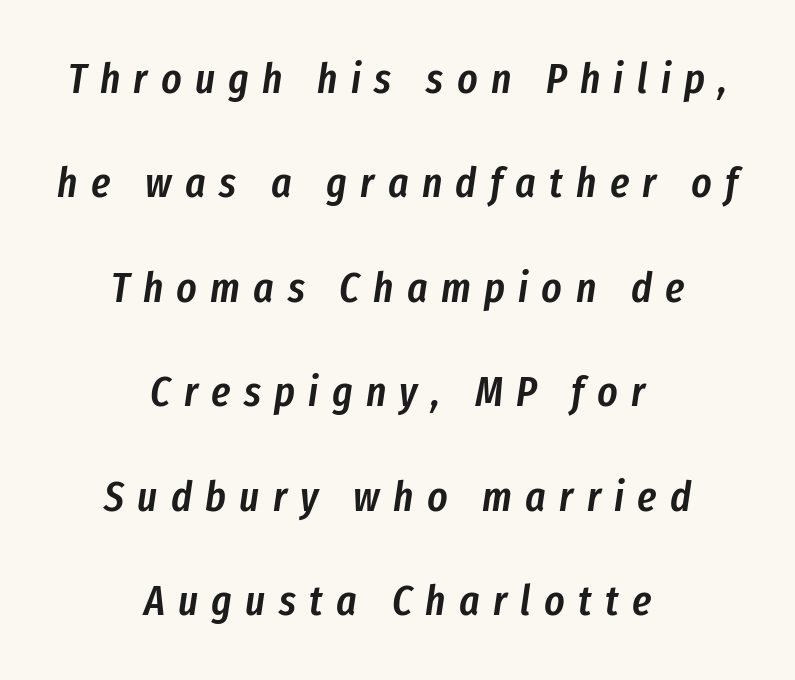
{"italic": "yes", "lean": "right", "slant_degrees": 8, "bold": "semi", "weight": "semibold", "width": "condensed", "stroke_contrast": "low", "x_height": "medium", "monospaced": "no", "underline": "no", "align": "center", "line_spacing": "loose", "line_spacing_ratio": 2.43, "letter_spacing": "wide", "letter_spacing_em": 0.31, "glyph_px": 43}
